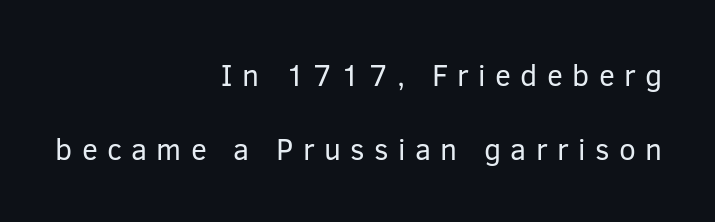
Underline: absent. This sample trades compactness for vertical openness between lines. The text was rendered using a sans face with plain stroke endings. Posture: straight, roman, zero tilt.
